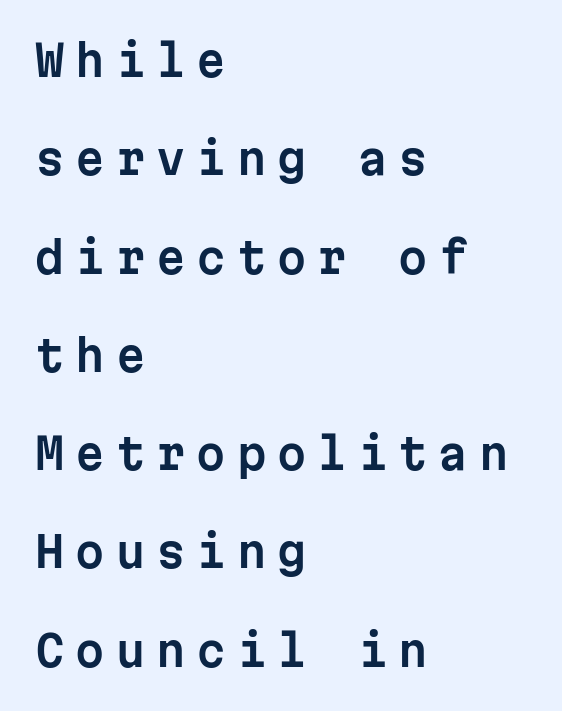
Posture: straight, roman, zero tilt. Has an underline been added? It has not. Compared with a centered layout, this one pins lines to the left instead. A great deal of white space separates one row of letters from the next.
